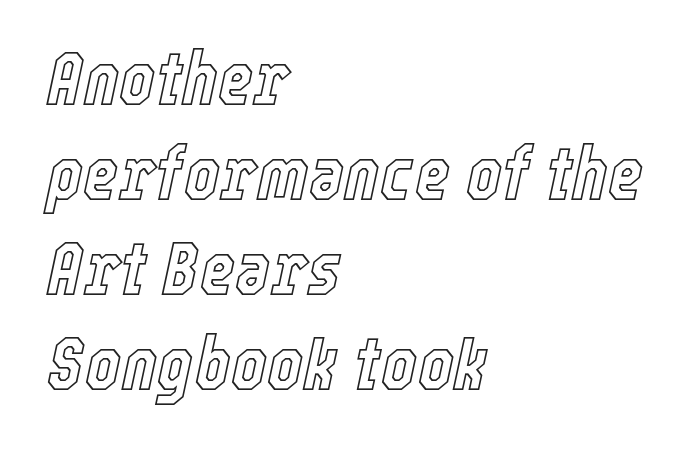
The image shows 76 px condensed type, italic (leaning right); set left-aligned, normal line spacing (1.25x), normal letter spacing, not underlined; a medium x-height.
